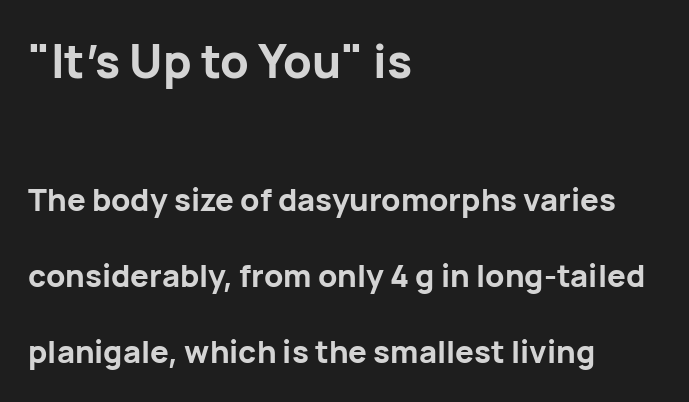
Q: Is the text bold? A: Yes.
Q: Is the text italic (slanted)? A: No, it is upright.
Q: Is the typeface a serif or a sans-serif typeface? A: Sans-serif.
Q: Is the text underlined? A: No.
Q: How is the paragraph aligned? A: Left-aligned.
Q: Is the spacing between letters normal or unusually wide? A: Normal.
Q: Is the spacing between lines tight, normal or loose? A: Loose.
Q: Which block of text is set in a larger size, the first (top) or the second (bottom)? A: The first (top) one.
Q: Width (condensed, normal, or wide)? A: Normal.
Q: Stroke contrast? A: Low.
Q: x-height? A: Medium.
Q: Monospaced? A: No.
